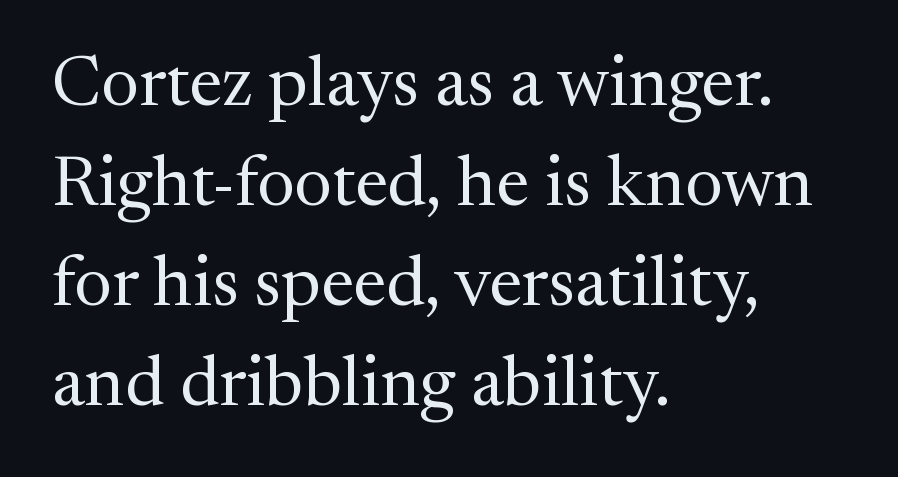
{"serif": "yes", "italic": "no", "bold": "no", "weight": "regular", "width": "normal", "stroke_contrast": "medium", "x_height": "medium", "monospaced": "no", "underline": "no", "align": "left", "line_spacing": "normal", "line_spacing_ratio": 1.41, "letter_spacing": "normal", "letter_spacing_em": 0.0, "glyph_px": 71}
